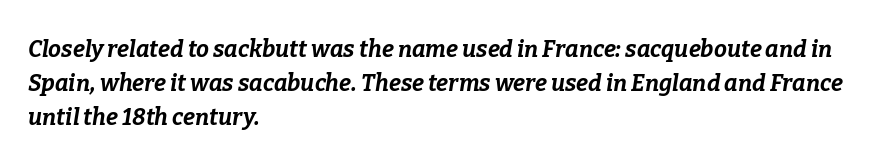
{"italic": "yes", "lean": "right", "slant_degrees": 9, "bold": "yes", "underline": "no", "align": "left", "line_spacing": "normal", "line_spacing_ratio": 1.48, "letter_spacing": "normal", "letter_spacing_em": 0.0, "glyph_px": 23}
